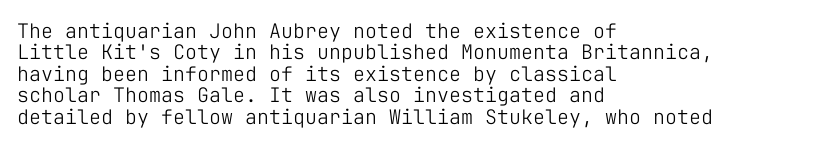
Heaviness? Minimal to ordinary, like unemphasized prose. One glance says dense: line gaps are narrower than usual. Honestly, the letter spacing is just normal — you wouldn't notice it. The zone under the glyphs is completely vacant. This rendering uses left alignment, leaving the right contour irregular.
